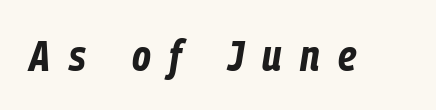
{"italic": "yes", "lean": "right", "slant_degrees": 9, "bold": "yes", "weight": "bold", "width": "condensed", "stroke_contrast": "low", "x_height": "medium", "monospaced": "no", "underline": "no", "letter_spacing": "wide", "letter_spacing_em": 0.43, "glyph_px": 43}
